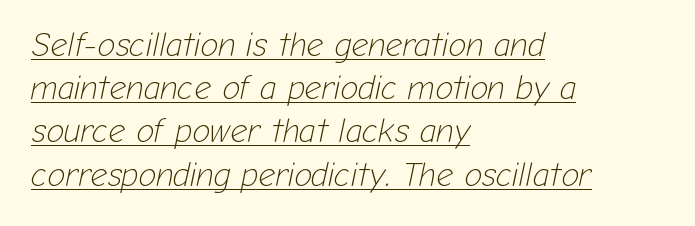
{"italic": "yes", "lean": "right", "slant_degrees": 12, "bold": "no", "weight": "light", "width": "normal", "stroke_contrast": "low", "x_height": "medium", "monospaced": "no", "underline": "yes", "align": "left", "line_spacing": "normal", "line_spacing_ratio": 1.31, "letter_spacing": "normal", "letter_spacing_em": 0.0, "glyph_px": 33}
